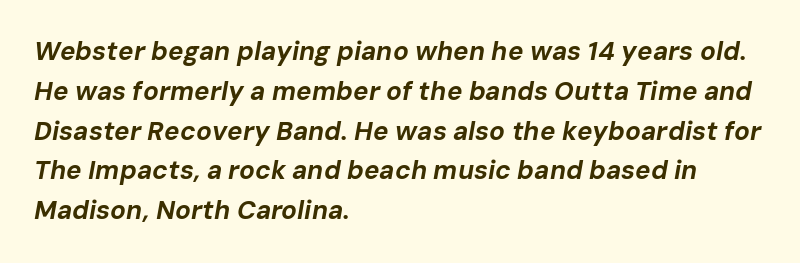
{"italic": "yes", "lean": "right", "slant_degrees": 10, "bold": "yes", "underline": "no", "align": "left", "line_spacing": "normal", "line_spacing_ratio": 1.53, "letter_spacing": "normal", "letter_spacing_em": 0.0, "glyph_px": 26}
